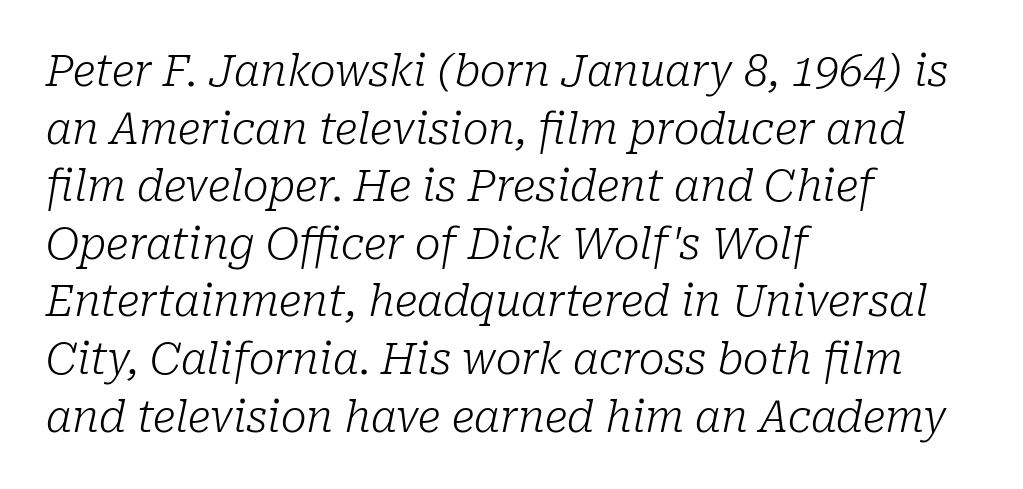
Q: Is the text bold? A: No.
Q: Is the text italic (slanted)? A: Yes, it leans right by about 10 degrees.
Q: Is the typeface a serif or a sans-serif typeface? A: Serif.
Q: Is the text underlined? A: No.
Q: How is the paragraph aligned? A: Left-aligned.
Q: Is the spacing between letters normal or unusually wide? A: Normal.
Q: Is the spacing between lines tight, normal or loose? A: Normal.
Q: Width (condensed, normal, or wide)? A: Normal.
Q: Stroke contrast? A: Low.
Q: x-height? A: Medium.
Q: Monospaced? A: No.
